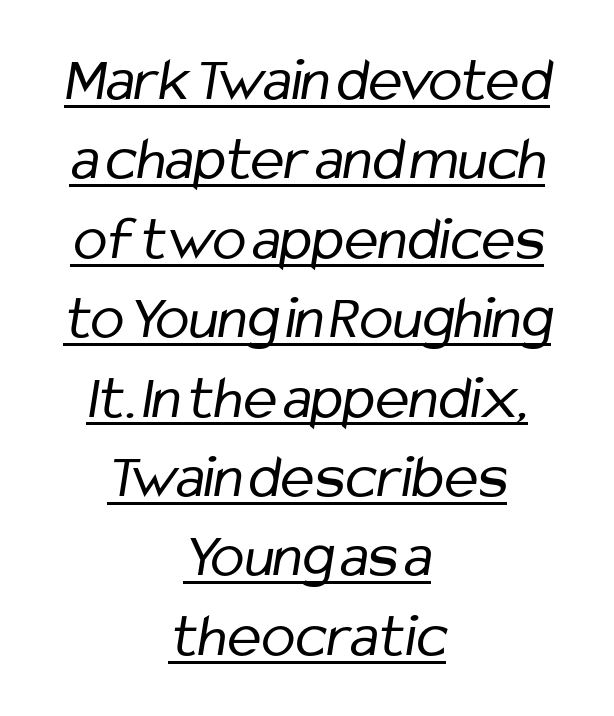
Line starts and ends both wander, symmetrically. The passage shown stacks its lines at a standard gap. Honestly, the letter spacing is just normal — you wouldn't notice it. Type style note: lacks serifs. Varying glyph widths throughout — classic text-font behaviour. Caption: face not bold, strokes unweighted.
